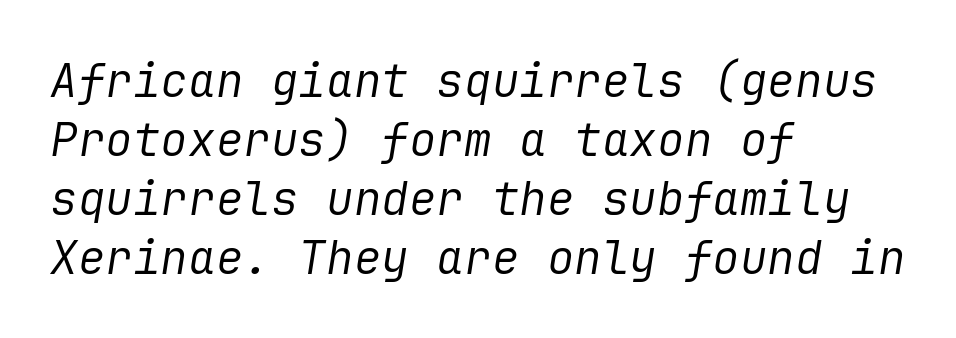
Compared with typical body copy, the letter spacing here is the same. The string is rendered with underlining switched off. The designer left line spacing at the default. Style check: oblique. Every row of glyphs begins at an identical x-position on the left. The face looks like a standard text weight, possibly lighter.
